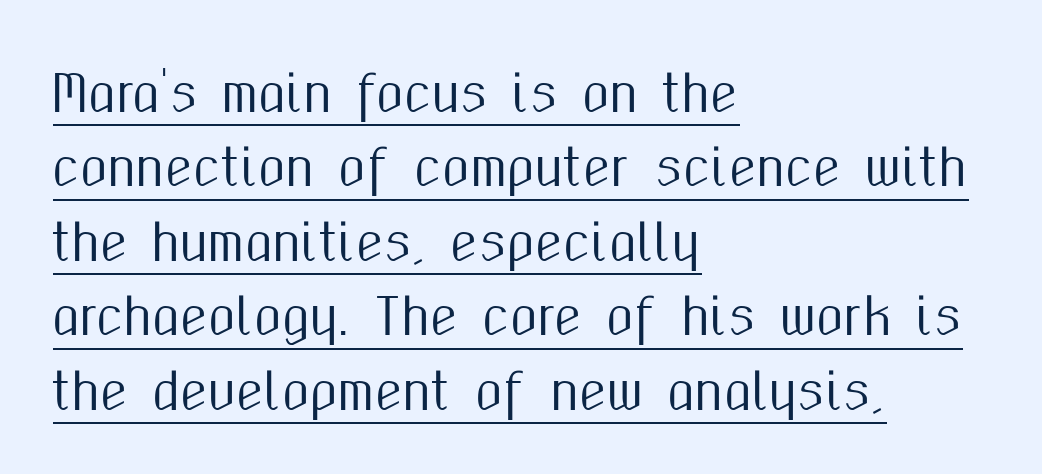
Q: Is the text italic (slanted)? A: No, it is upright.
Q: Is the typeface a serif or a sans-serif typeface? A: Sans-serif.
Q: Is the text underlined? A: Yes.
Q: How is the paragraph aligned? A: Left-aligned.
Q: Is the spacing between letters normal or unusually wide? A: Normal.
Q: Is the spacing between lines tight, normal or loose? A: Normal.
Q: Width (condensed, normal, or wide)? A: Condensed.
Q: Stroke contrast? A: Medium.
Q: x-height? A: Medium.
Q: Monospaced? A: No.
